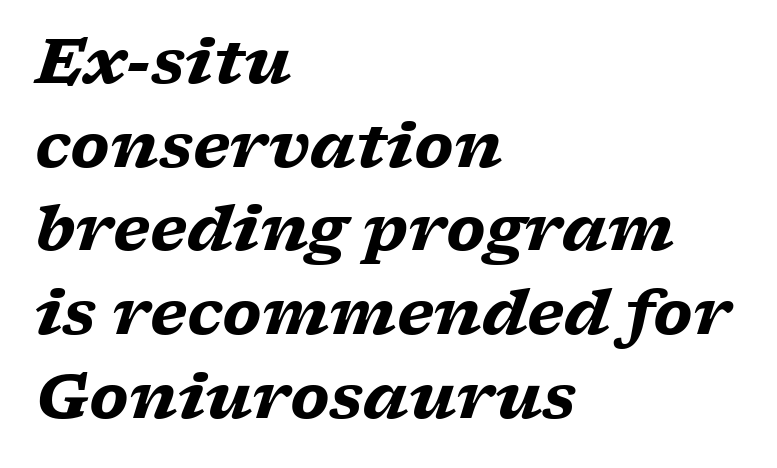
{"serif": "yes", "italic": "yes", "lean": "right", "slant_degrees": 17, "bold": "yes", "weight": "heavy", "width": "wide", "stroke_contrast": "low", "x_height": "medium", "monospaced": "no", "underline": "no", "align": "left", "line_spacing": "normal", "line_spacing_ratio": 1.35, "letter_spacing": "normal", "letter_spacing_em": 0.0, "glyph_px": 62}
